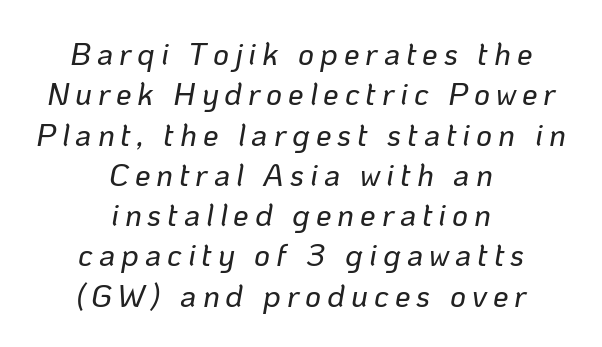
The axis of the letterforms is tilted away from vertical. A student would call this center alignment; a typographer would say set centered. The designer left line spacing at the default. Any mark beneath the type? The region is blank. Is this a fixed-width face? No — the glyphs have proportional, varying widths.
